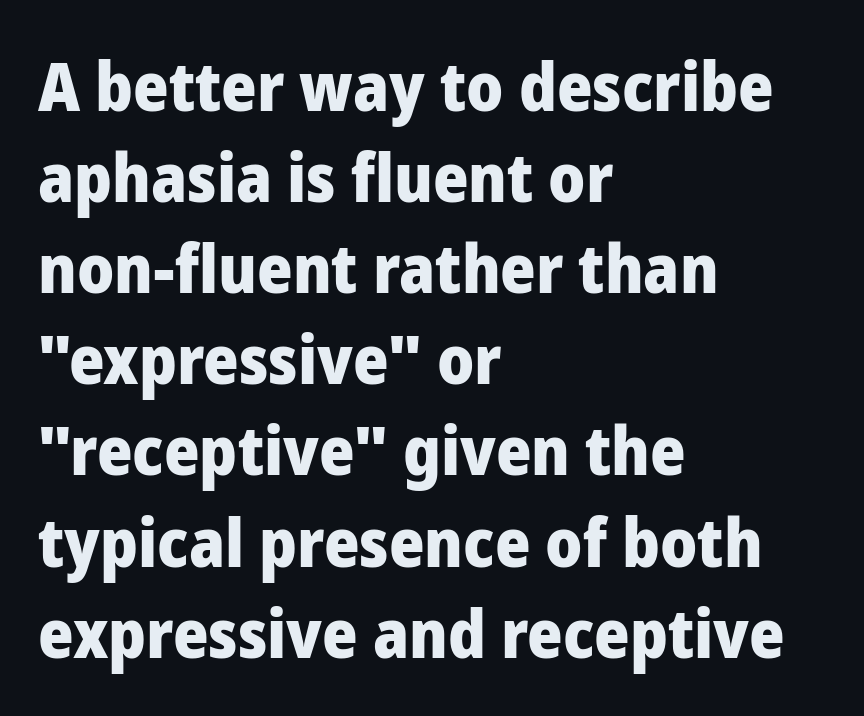
Look at the bottom of the vertical strokes: they stop flat, with no serifs. The gaps between neighbouring characters are ordinary and unremarkable. Is there any slant? The stems are plumb. Reading down the column, the eye jumps a familiar distance to each next line.
